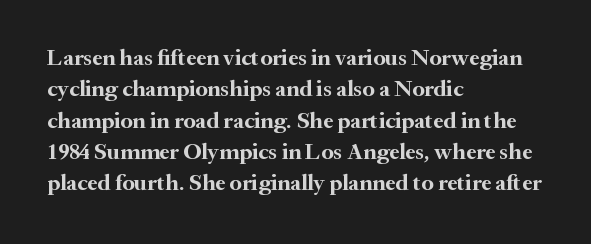
The image shows 23 px bold type, upright; set left-aligned, normal line spacing (1.36x), normal letter spacing, not underlined.
